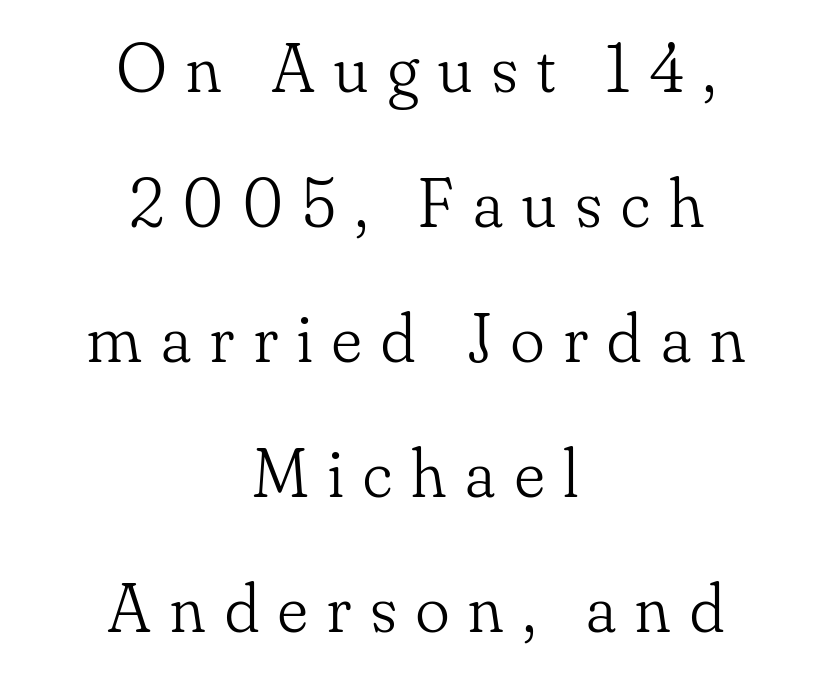
Q: Is the text bold? A: No.
Q: Is the text italic (slanted)? A: No, it is upright.
Q: Is the typeface a serif or a sans-serif typeface? A: Serif.
Q: Is the text underlined? A: No.
Q: How is the paragraph aligned? A: Centered.
Q: Is the spacing between letters normal or unusually wide? A: Unusually wide.
Q: Is the spacing between lines tight, normal or loose? A: Loose.
Q: Width (condensed, normal, or wide)? A: Normal.
Q: Stroke contrast? A: Low.
Q: x-height? A: Small.
Q: Monospaced? A: No.
